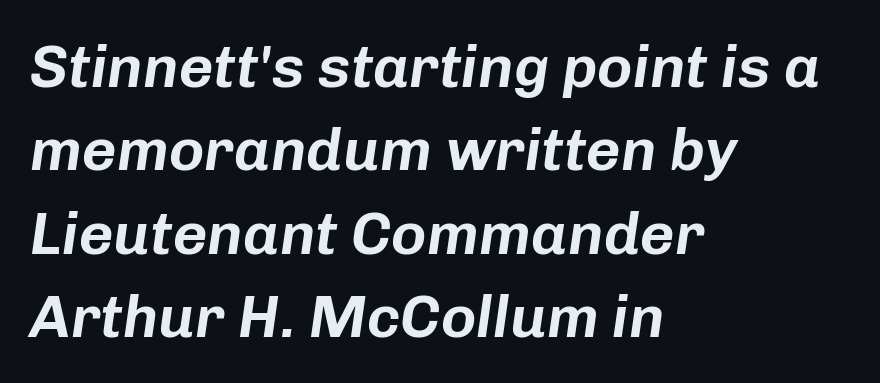
{"italic": "yes", "lean": "right", "slant_degrees": 8, "width": "normal", "stroke_contrast": "low", "x_height": "medium", "monospaced": "no", "underline": "no", "align": "left", "line_spacing": "normal", "line_spacing_ratio": 1.39, "letter_spacing": "normal", "letter_spacing_em": 0.0, "glyph_px": 60}
